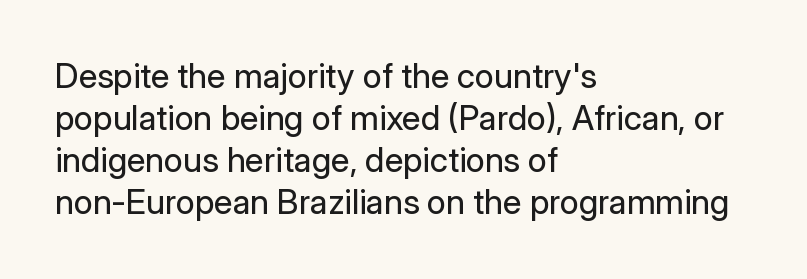
Q: Is the text bold? A: No.
Q: Is the text italic (slanted)? A: No, it is upright.
Q: Is the typeface a serif or a sans-serif typeface? A: Sans-serif.
Q: Is the text underlined? A: No.
Q: How is the paragraph aligned? A: Left-aligned.
Q: Is the spacing between letters normal or unusually wide? A: Normal.
Q: Width (condensed, normal, or wide)? A: Normal.
Q: Stroke contrast? A: Low.
Q: x-height? A: Medium.
Q: Monospaced? A: No.
